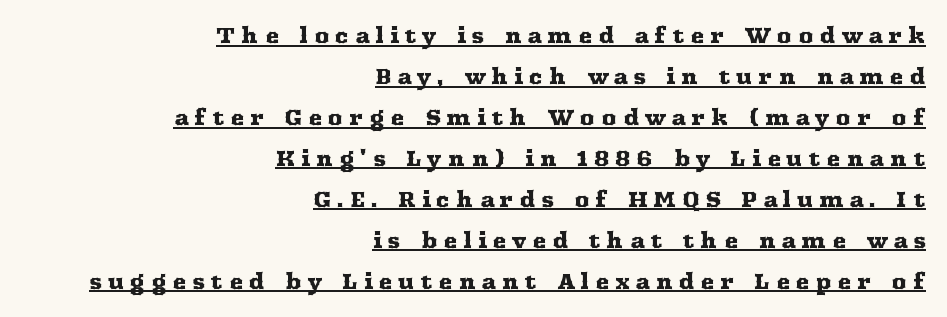
{"italic": "no", "underline": "yes", "align": "right", "line_spacing": "loose", "line_spacing_ratio": 1.95, "letter_spacing": "wide", "letter_spacing_em": 0.28, "glyph_px": 21}
